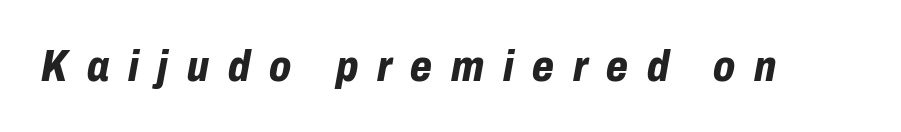
Caption: expanded tracking, letters set apart. Descender tails drop into unmarked territory. Proportional: the letters do not fall into vertical columns. Emphasis-style slanted type is in use. A full-strength bold gives these letters their thick strokes.
